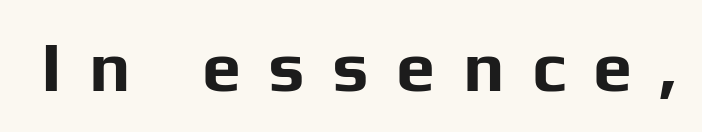
Each letter keeps its own natural width here, so spacing adapts to shape. The letters stand upright; this is a roman face. Summary of weight: heavy, a full bold. This sample uses expanded letter spacing, leaving extra air between glyphs. Each letter's strokes conclude bluntly, with no projecting serifs.
